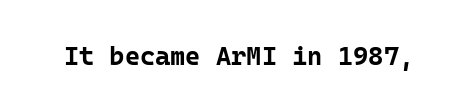
{"italic": "no", "bold": "yes", "underline": "no", "letter_spacing": "normal", "letter_spacing_em": 0.0, "glyph_px": 26}
